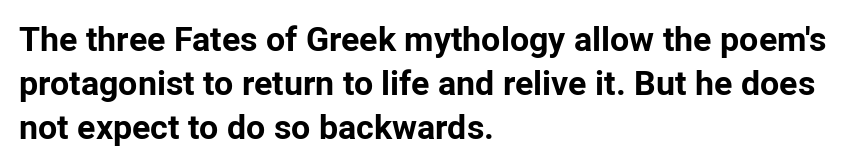
The image shows 34 px bold sans-serif type, upright; set left-aligned, normal line spacing (1.3x), normal letter spacing, not underlined; low stroke contrast and a medium x-height.
